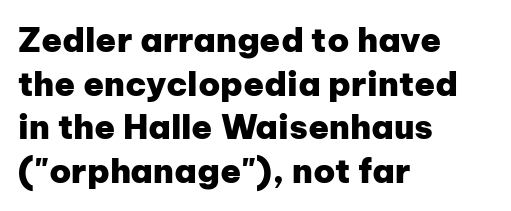
Unlike a traditional serif, this face leaves its strokes unadorned. Visually the block forms a straight wall on the left and a jagged coastline on the right. Caption: standard tracking, unaltered. Successive baselines arrive at the customary interval. Its strokes are broad and dark, the hallmark of bold type.
